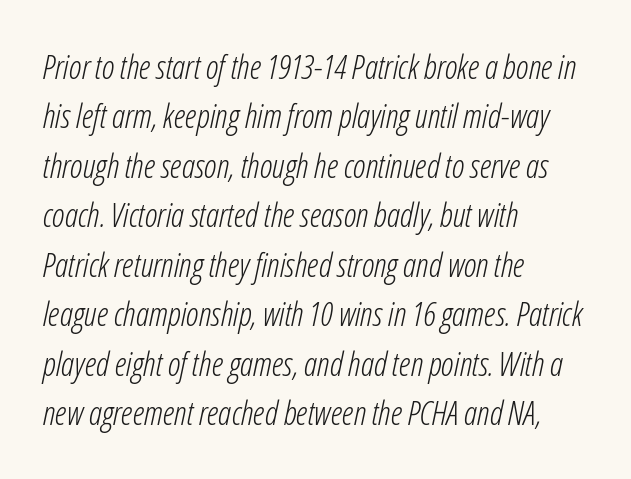
The image shows 33 px light, condensed type, italic (leaning right); set left-aligned, normal line spacing (1.5x), normal letter spacing, not underlined; low stroke contrast and a medium x-height.
